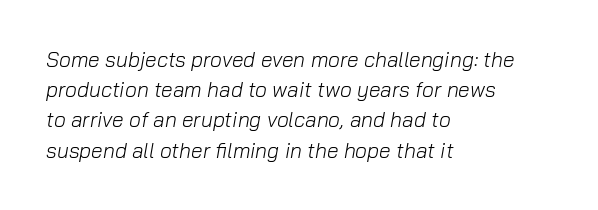
{"italic": "yes", "lean": "right", "slant_degrees": 10, "bold": "no", "underline": "no", "align": "left", "line_spacing": "normal", "line_spacing_ratio": 1.44, "letter_spacing": "normal", "letter_spacing_em": 0.0, "glyph_px": 21}
